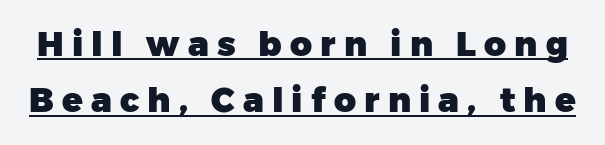
Glyph-to-glyph distance is far greater than everyday printed text. Leading: standard. Upright lettering throughout. Is this a fixed-width face? No — the glyphs have proportional, varying widths.
